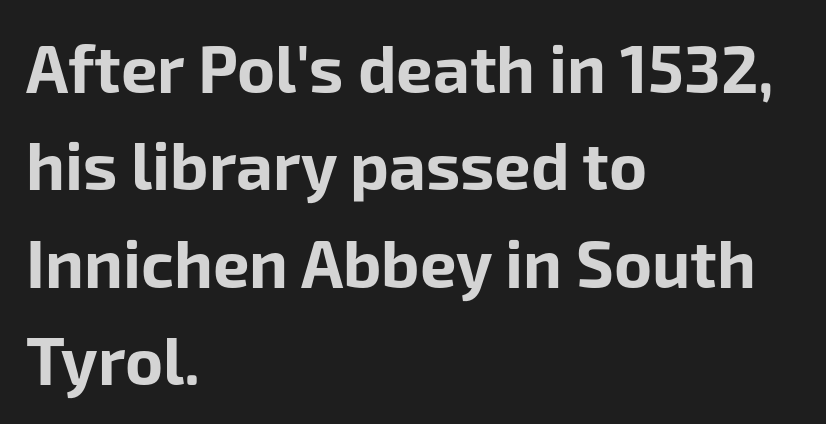
{"serif": "no", "italic": "no", "bold": "yes", "weight": "bold", "width": "normal", "stroke_contrast": "low", "x_height": "medium", "monospaced": "no", "underline": "no", "align": "left", "line_spacing": "normal", "line_spacing_ratio": 1.5, "letter_spacing": "normal", "letter_spacing_em": 0.0, "glyph_px": 65}
